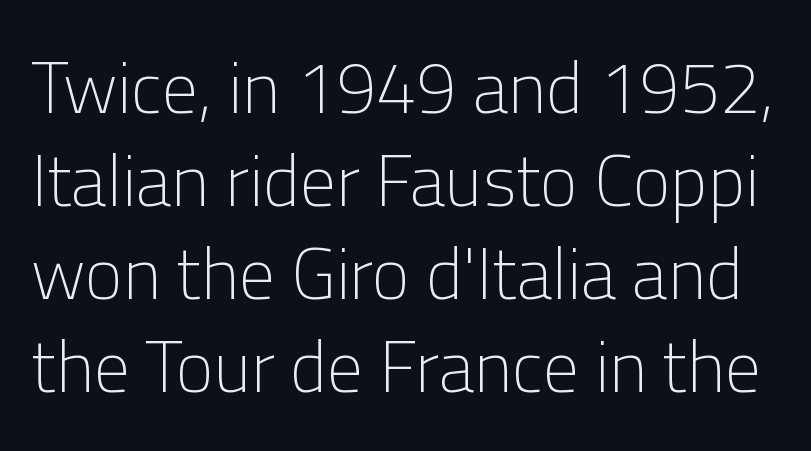
{"serif": "no", "italic": "no", "bold": "no", "weight": "light", "width": "normal", "stroke_contrast": "low", "x_height": "medium", "monospaced": "no", "underline": "no", "line_spacing": "normal", "line_spacing_ratio": 1.29, "letter_spacing": "normal", "letter_spacing_em": 0.0, "glyph_px": 72}
